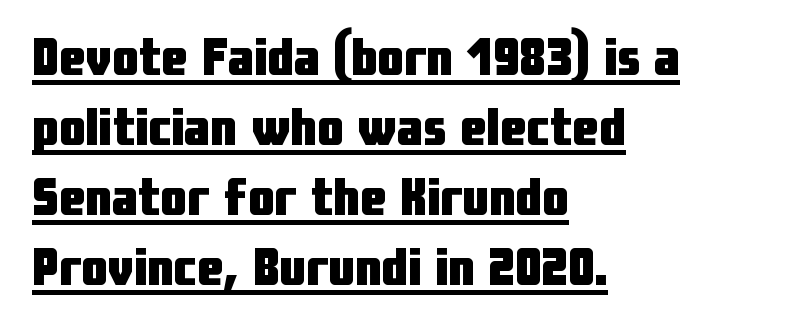
Does extra space separate the letters? No, they use regular spacing. Does the copy run flush right? No — it runs flush left. The lettering is marked with a stroke running underneath it. Is there any slant? The stems are plumb. The font is running at its bold setting.
